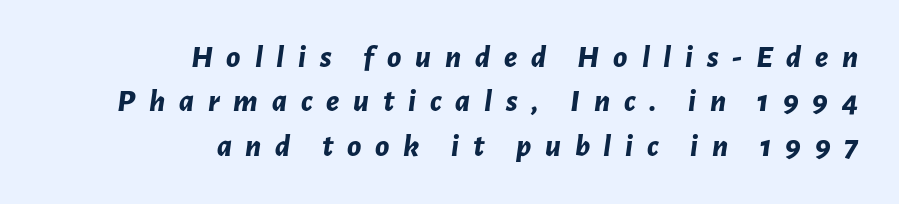
The image shows 32 px bold type, italic (leaning right); set right-aligned, normal line spacing (1.39x), unusually wide letter spacing (+0.43 em), not underlined; low stroke contrast and a medium x-height.
